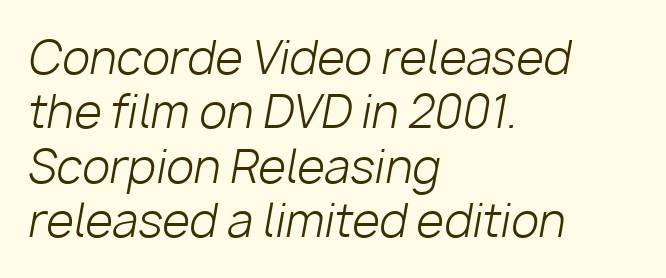
Character widths vary here, with narrow letters taking less room than wide ones. Leftover space on each line is placed entirely after the last word. Bare-footed words on every line. The letters are slanted; this is an italic face. The face looks like a standard text weight, possibly lighter. Does extra space separate the letters? No, they use regular spacing.
